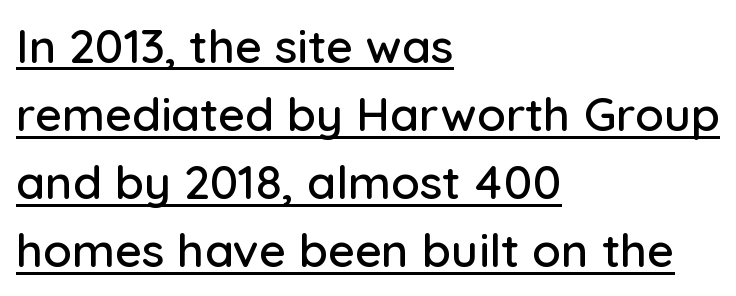
{"serif": "no", "italic": "no", "width": "normal", "stroke_contrast": "low", "x_height": "medium", "monospaced": "no", "underline": "yes", "align": "left", "line_spacing": "normal", "line_spacing_ratio": 1.45, "letter_spacing": "normal", "letter_spacing_em": 0.0, "glyph_px": 47}
